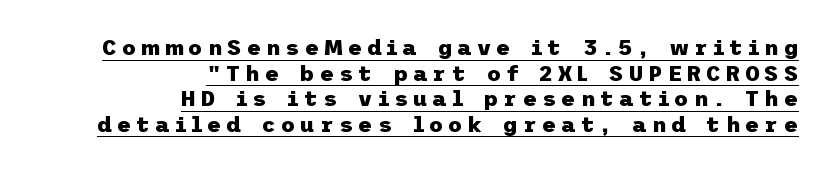
{"italic": "no", "bold": "yes", "underline": "yes", "align": "right", "line_spacing_ratio": 1.16, "letter_spacing": "wide", "letter_spacing_em": 0.23, "glyph_px": 22}
